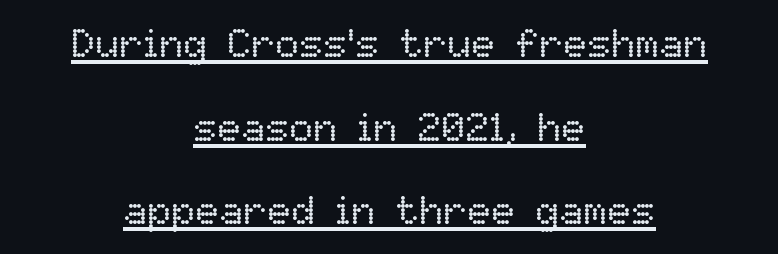
Weight: not bold — regular or lighter. The face used here is proportionally spaced, like ordinary book or web type. Reading down the block, each line starts at a different indent, mirrored at its end. Leading is clearly above the norm, producing a sparse column. Every character sits straight up, as roman type does. The passage shown has conventional tracking throughout.
